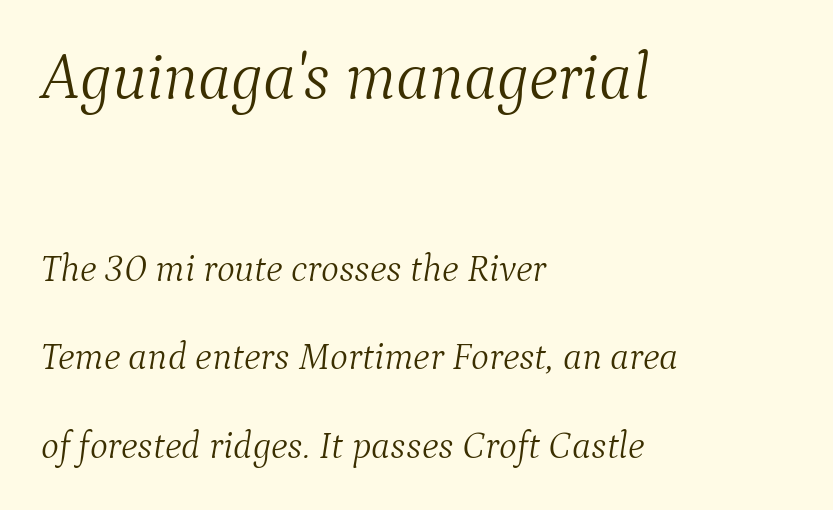
{"serif": "yes", "italic": "yes", "lean": "right", "slant_degrees": 9, "bold": "no", "weight": "light", "width": "normal", "stroke_contrast": "medium", "x_height": "medium", "monospaced": "no", "underline": "no", "align": "left", "line_spacing": "loose", "line_spacing_ratio": 2.33, "letter_spacing": "normal", "letter_spacing_em": 0.0, "larger_block": "first", "size_ratio": 1.74, "glyph_px": 66}
